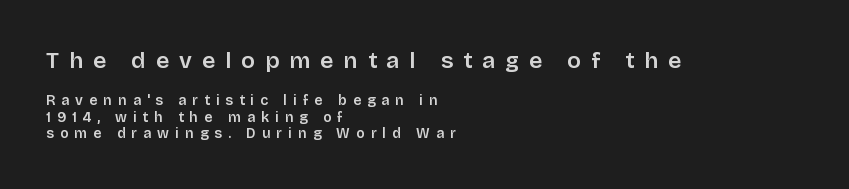
This rendering uses left alignment, leaving the right contour irregular. Honestly, there is no underline to notice here at all. The face used here is rendered with a markedly widened letterfit. Between these two stacked blocks, the higher one wins on size. A typesetter would mark this as roman, not italic. The font is running at a semibold setting, under full bold.
